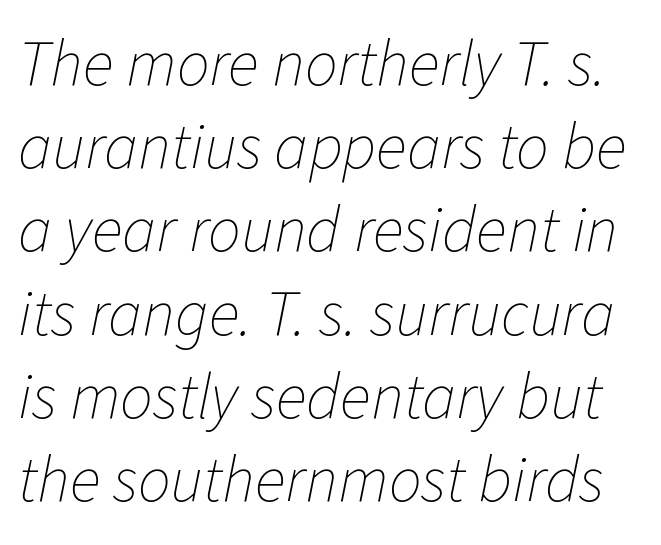
The image shows 65 px thin type, italic (leaning right); set normal line spacing (1.28x), normal letter spacing, not underlined; low stroke contrast and a medium x-height.
